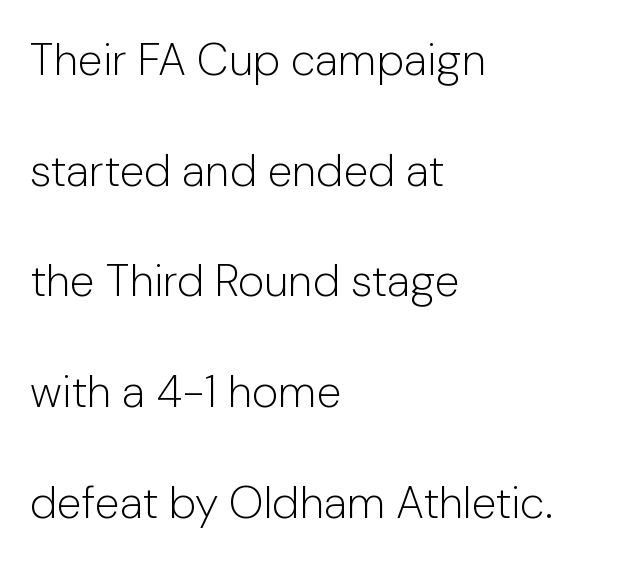
{"serif": "no", "italic": "no", "bold": "no", "weight": "light", "width": "normal", "stroke_contrast": "low", "x_height": "medium", "monospaced": "no", "underline": "no", "align": "left", "line_spacing": "loose", "line_spacing_ratio": 2.46, "letter_spacing": "normal", "letter_spacing_em": 0.0, "glyph_px": 45}
